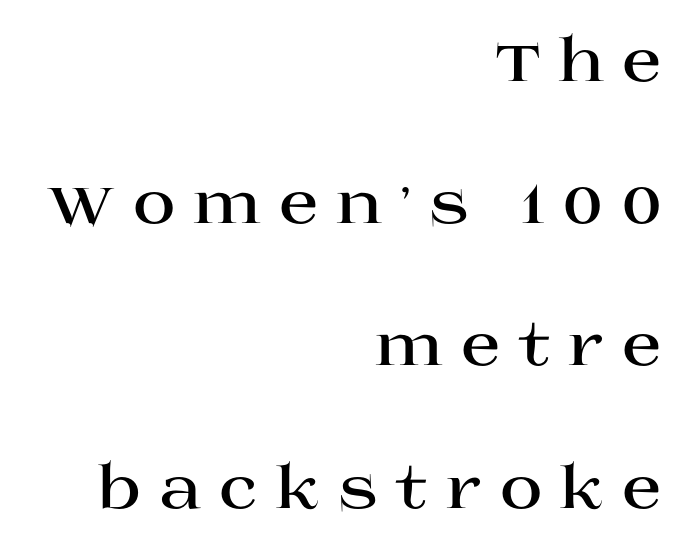
Q: Is the text bold? A: Yes.
Q: Is the text italic (slanted)? A: No, it is upright.
Q: Is the typeface a serif or a sans-serif typeface? A: Serif.
Q: Is the text underlined? A: No.
Q: How is the paragraph aligned? A: Right-aligned.
Q: Is the spacing between letters normal or unusually wide? A: Unusually wide.
Q: Is the spacing between lines tight, normal or loose? A: Loose.
Q: Width (condensed, normal, or wide)? A: Wide.
Q: Stroke contrast? A: High.
Q: x-height? A: Large.
Q: Monospaced? A: No.
